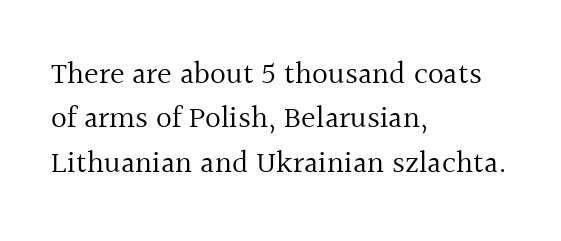
The letters sit at their default tracking, neither squeezed nor spread. The letters advance in unequal steps, a hallmark of proportional type. Decoration check: the copy has no underline. The lines in this sample share a left origin and differ only in where they stop.
